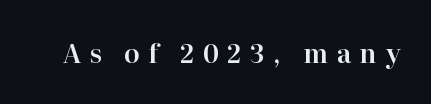
{"italic": "no", "underline": "no", "letter_spacing": "wide", "letter_spacing_em": 0.32, "glyph_px": 26}
